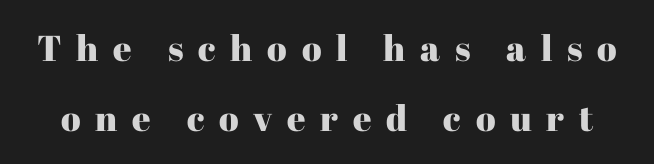
Is there any slant? The stems are plumb. The leading is generous, giving the passage an open texture. The type is letterspaced generously, with wide tracking. The typeface chosen for these lines features serifs.
